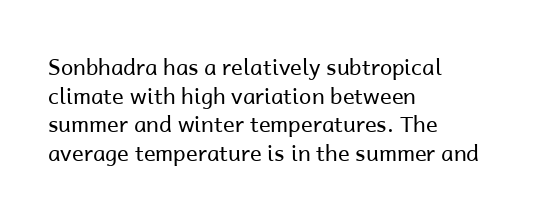
{"italic": "no", "bold": "no", "underline": "no", "align": "left", "line_spacing": "normal", "line_spacing_ratio": 1.3, "letter_spacing": "normal", "letter_spacing_em": 0.0, "glyph_px": 22}
